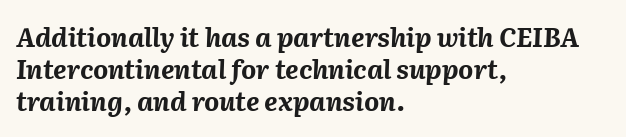
The image shows 26 px bold type, italic (leaning right); set left-aligned, line spacing 1.24x, normal letter spacing, not underlined.
